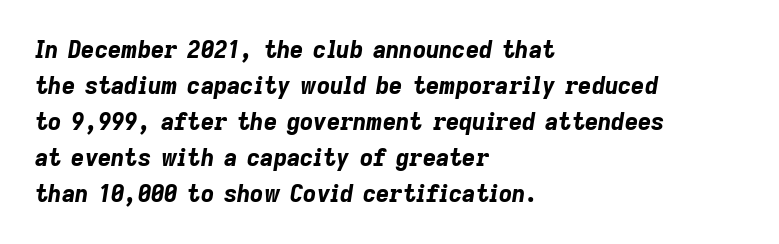
The passage is arranged the way most books set body copy — flush left. I'd describe the lettering as bold — thick and assertive. The rendering keeps characters at their native spacing. Students, observe: this is what conventionally led text looks like.
